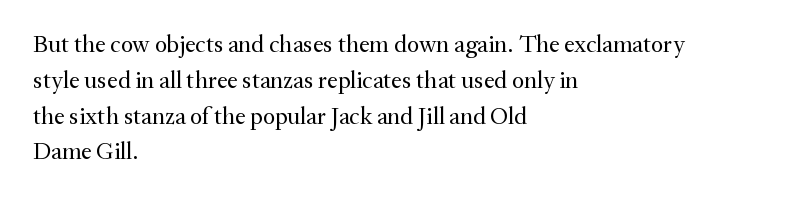
The setting favours the left margin, as ordinary paragraphs usually do. Upright lettering throughout. Letter spacing: default. No chunkiness to these letters — they're not bold.
